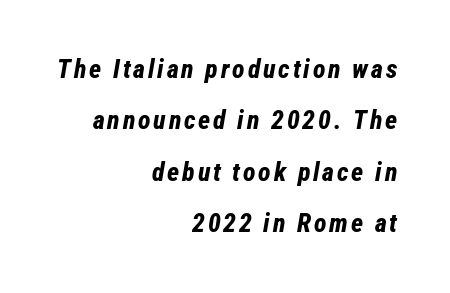
The image shows 26 px bold type, italic (leaning right); set right-aligned, loose line spacing (1.98x), not underlined.
